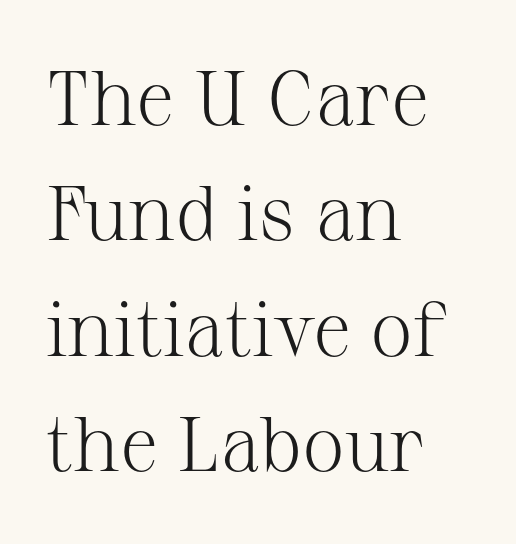
In terms of posture, this sample is upright. Stems and bowls with no extra thickness — not bold. Think of a printed novel: that variable character pitch is what you see here. Spacing between characters is what you'd get straight out of the box. Rule under the text: the space is simply empty.
